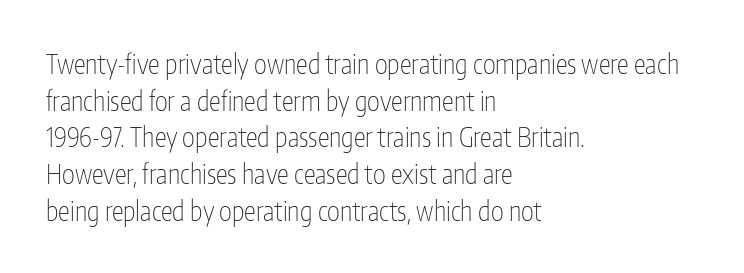
The image shows 27 px text type, upright; set left-aligned, normal line spacing (1.36x), normal letter spacing, not underlined.
